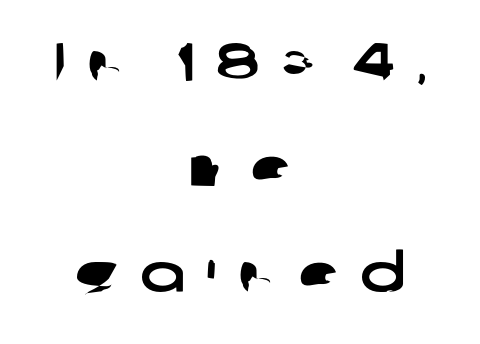
The image shows 54 px wide sans-serif type; set centered, loose line spacing (1.95x), unusually wide letter spacing (+0.38 em), not underlined; low stroke contrast and a medium x-height.
